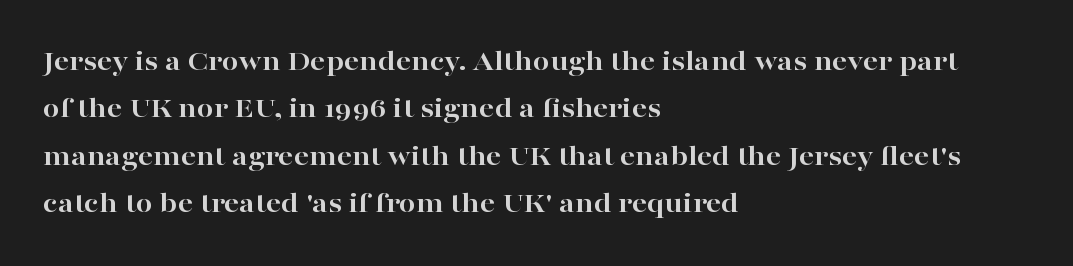
Heavy-handed strokes throughout: this text is bold. No word sits above an underline. Are there feet on the stems? There are — it's a serif. If you drew a ruler down the left edge, every line would touch it. Words appear dense and cohesive because spacing is normal.
